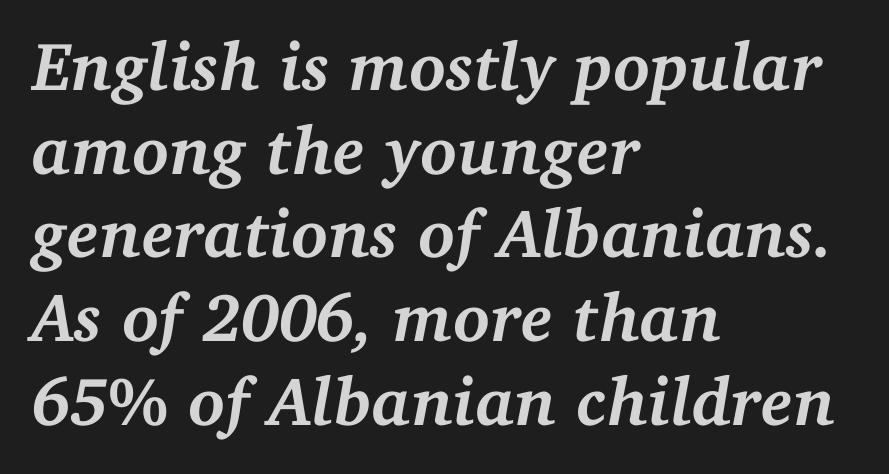
Q: Is the text bold? A: Yes.
Q: Is the text italic (slanted)? A: Yes, it leans right by about 11 degrees.
Q: Is the typeface a serif or a sans-serif typeface? A: Serif.
Q: Is the text underlined? A: No.
Q: How is the paragraph aligned? A: Left-aligned.
Q: Is the spacing between letters normal or unusually wide? A: Normal.
Q: Width (condensed, normal, or wide)? A: Normal.
Q: Stroke contrast? A: Medium.
Q: x-height? A: Medium.
Q: Monospaced? A: No.
